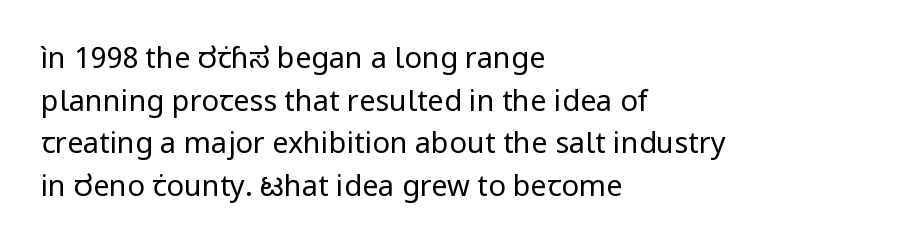
{"serif": "no", "italic": "no", "bold": "no", "weight": "regular", "width": "normal", "stroke_contrast": "low", "x_height": "medium", "monospaced": "no", "underline": "no", "align": "left", "line_spacing": "normal", "line_spacing_ratio": 1.47, "letter_spacing": "normal", "letter_spacing_em": 0.0, "glyph_px": 29}
